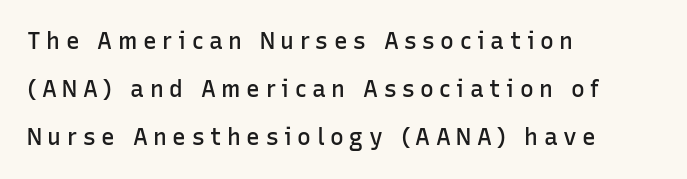
How are the letters spaced? Widely, with obvious added tracking. Heft: intermediate — a semibold. The text block is weighted toward the left margin, trailing off unevenly rightward. Does the lettering tilt? It doesn't — this is upright. Nobody drew a line under any word here. The leading is generous, giving the passage an open texture.
